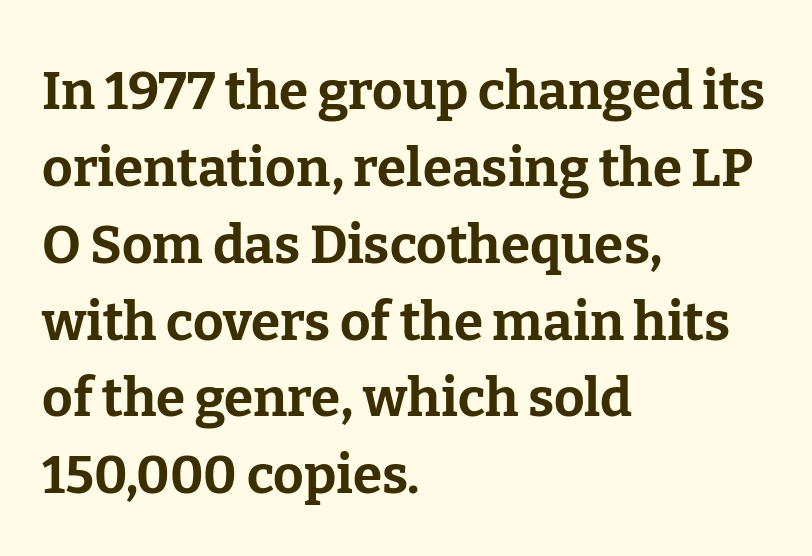
A normal amount of white space separates one row of letters from the next. Posture: vertical. These words are printed bold, with thick strokes throughout. Observe the ordinary spacing: letters are neighbours, not strangers. Check the space under the baseline: it is left empty. Examine the stroke ends and you'll spot serifs.
